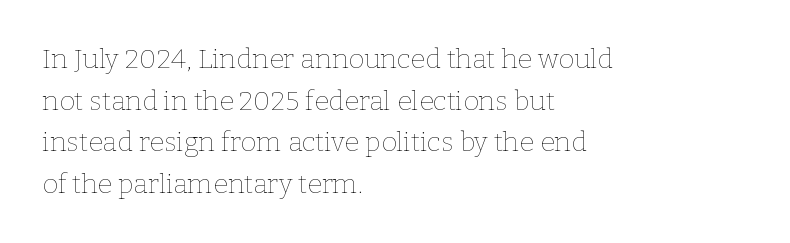
{"italic": "no", "bold": "no", "underline": "no", "align": "left", "line_spacing": "normal", "line_spacing_ratio": 1.54, "letter_spacing": "normal", "letter_spacing_em": 0.0, "glyph_px": 27}
